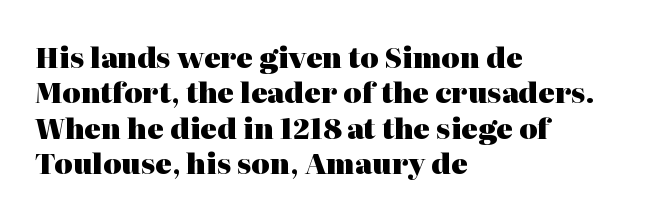
The image shows 28 px heavy serif type, upright; set left-aligned, normal line spacing (1.26x), normal letter spacing, not underlined; high stroke contrast and a medium x-height.
